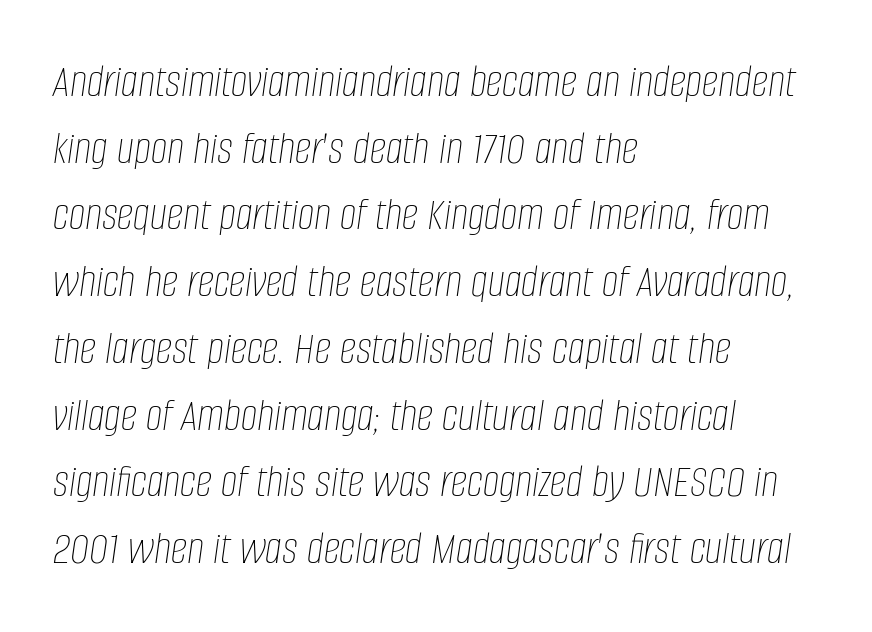
Is the type heavy? It reads as light-to-regular instead. Only glyphs here, with clear space below each row. The lines sit at an ordinary, default distance from one another. The type is set solid horizontally, with unmodified tracking. The face used here is proportionally spaced, like ordinary book or web type.
